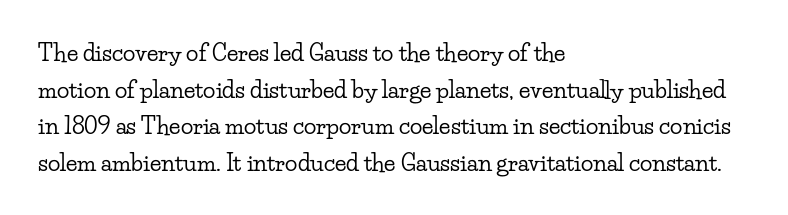
Q: Is the text italic (slanted)? A: No, it is upright.
Q: Is the text underlined? A: No.
Q: How is the paragraph aligned? A: Left-aligned.
Q: Is the spacing between letters normal or unusually wide? A: Normal.
Q: Is the spacing between lines tight, normal or loose? A: Normal.
